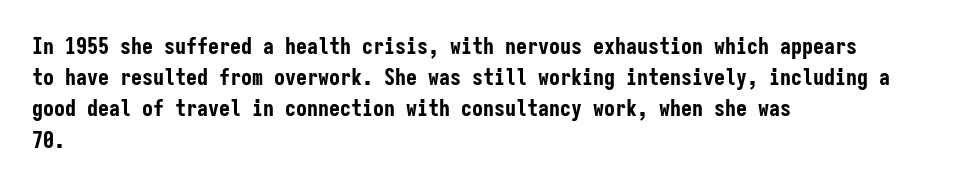
Q: Is the text bold? A: Yes.
Q: Is the text italic (slanted)? A: No, it is upright.
Q: Is the text underlined? A: No.
Q: How is the paragraph aligned? A: Left-aligned.
Q: Is the spacing between letters normal or unusually wide? A: Normal.
Q: Is the spacing between lines tight, normal or loose? A: Normal.
